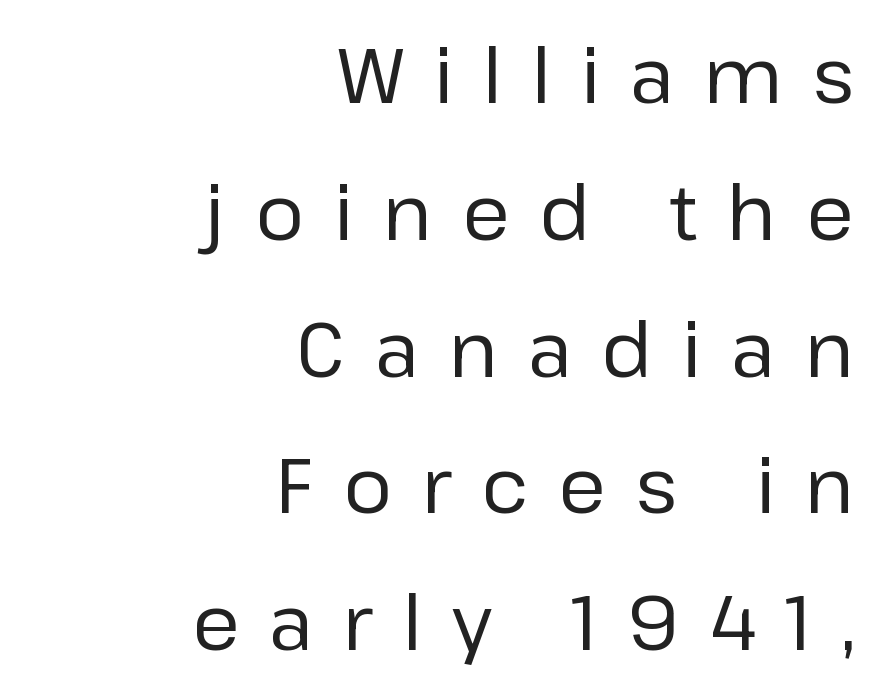
Where is the straight margin? On the right. You could not count columns in this text — the font is proportionally spaced. This rendering widens character spacing well past its baseline value. Honestly, there is no underline to notice here at all.
